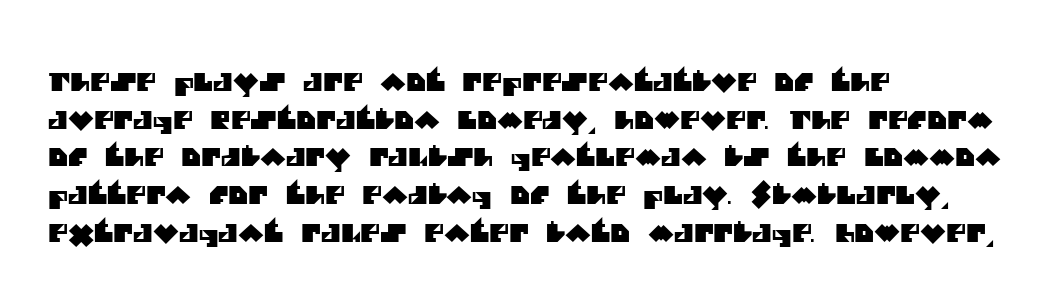
Q: Is the text underlined? A: No.
Q: How is the paragraph aligned? A: Left-aligned.
Q: Is the spacing between letters normal or unusually wide? A: Normal.
Q: Is the spacing between lines tight, normal or loose? A: Normal.
